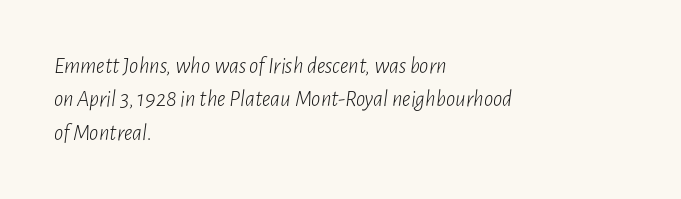
The image shows 23 px text type, italic (leaning right); set left-aligned, normal line spacing (1.45x), normal letter spacing, not underlined.
